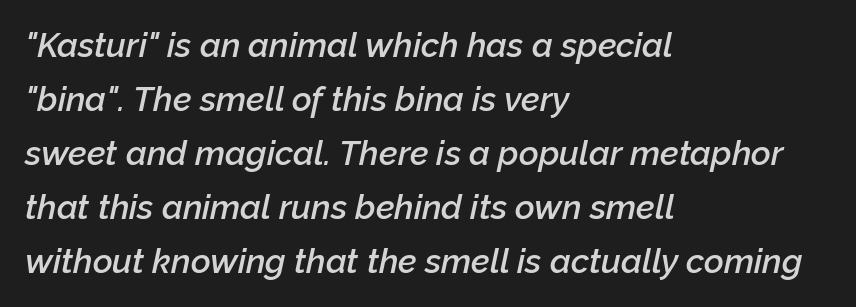
No word sits above an underline. Quick note: italic. The vertical gap from one line to the next is medium. Does the weight exceed regular? Yes, but only to semibold. All the whitespace from short lines collects on the right. Note the varied advance widths — an 'i' is clearly narrower than an 'm'.
